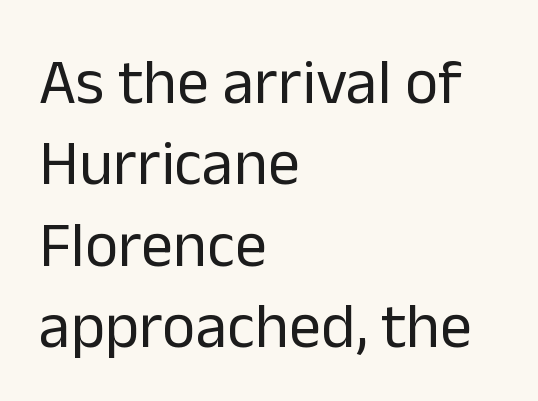
Does the lettering tilt? It doesn't — this is upright. If you drew a ruler down the left edge, every line would touch it. You could not count columns in this text — the font is proportionally spaced. The passage shown stacks its lines at a standard gap.
